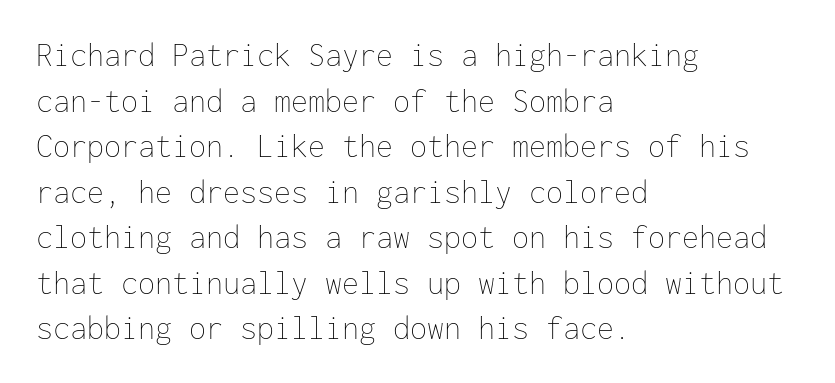
Q: Is the text bold? A: No.
Q: Is the text italic (slanted)? A: No, it is upright.
Q: Is the text underlined? A: No.
Q: How is the paragraph aligned? A: Left-aligned.
Q: Is the spacing between letters normal or unusually wide? A: Normal.
Q: Is the spacing between lines tight, normal or loose? A: Normal.
Q: Width (condensed, normal, or wide)? A: Normal.
Q: Stroke contrast? A: Low.
Q: x-height? A: Medium.
Q: Monospaced? A: Yes.
